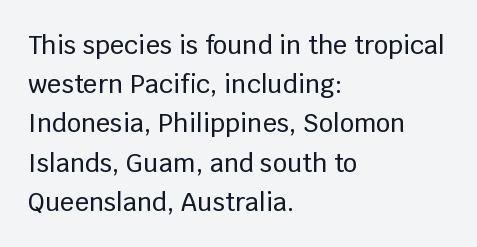
The image shows 25 px text type, upright; set left-aligned, normal line spacing (1.57x), normal letter spacing, not underlined.
